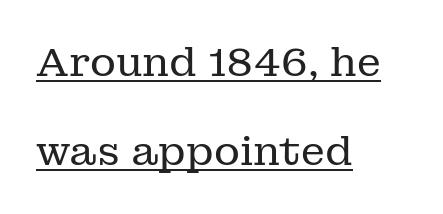
{"serif": "yes", "italic": "no", "bold": "no", "weight": "regular", "width": "normal", "stroke_contrast": "low", "x_height": "medium", "monospaced": "no", "underline": "yes", "align": "left", "line_spacing": "loose", "line_spacing_ratio": 2.23, "letter_spacing": "normal", "letter_spacing_em": 0.0, "glyph_px": 40}
